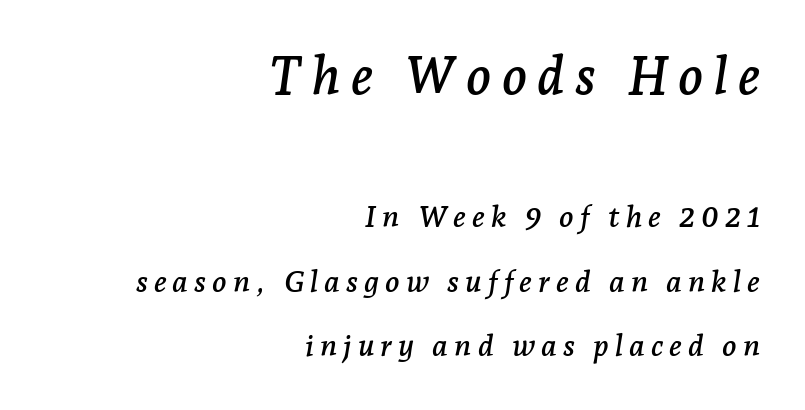
The first block has been scaled up relative to the second. Vertically, the passage feels expansive, rows floating well apart. Tracking value appears strongly positive — letters spread wide. Letters rest on an invisible, unmarked baseline. Notice how the stems are inclined rather than vertical — that's the hallmark of italics. Compared with a flush-left layout, this one pins lines to the opposite, right side.
